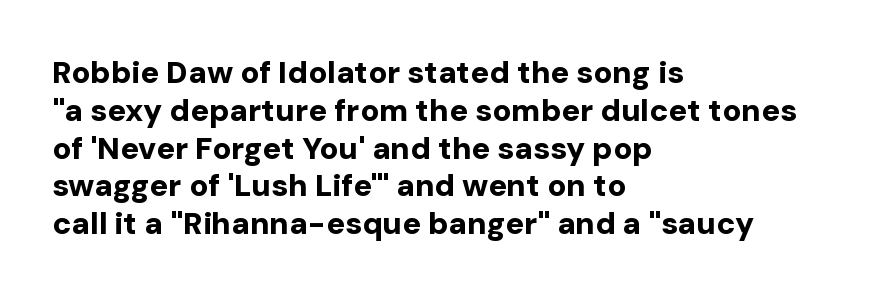
The passage shown has conventional tracking throughout. Note: no serifs on the glyphs. Every row of glyphs begins at an identical x-position on the left. Each row of text sits above clean, open space.
